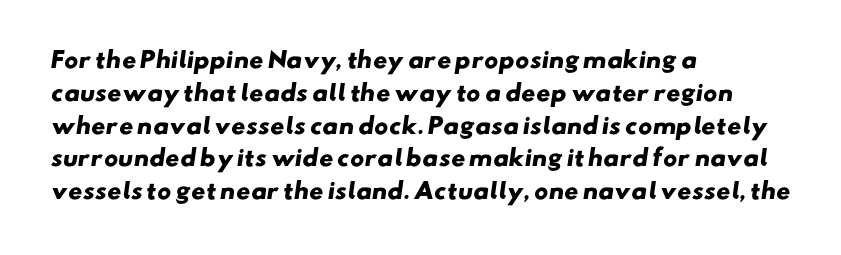
{"bold": "yes", "underline": "no", "align": "left", "line_spacing": "normal", "line_spacing_ratio": 1.49, "letter_spacing": "normal", "letter_spacing_em": 0.0, "glyph_px": 22}
